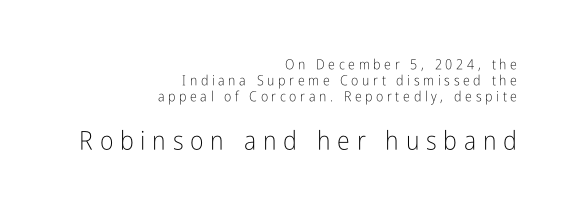
{"italic": "no", "bold": "no", "underline": "no", "align": "right", "line_spacing": "tight", "line_spacing_ratio": 1.13, "letter_spacing": "wide", "letter_spacing_em": 0.26, "larger_block": "second", "size_ratio": 1.86, "glyph_px": 26}
